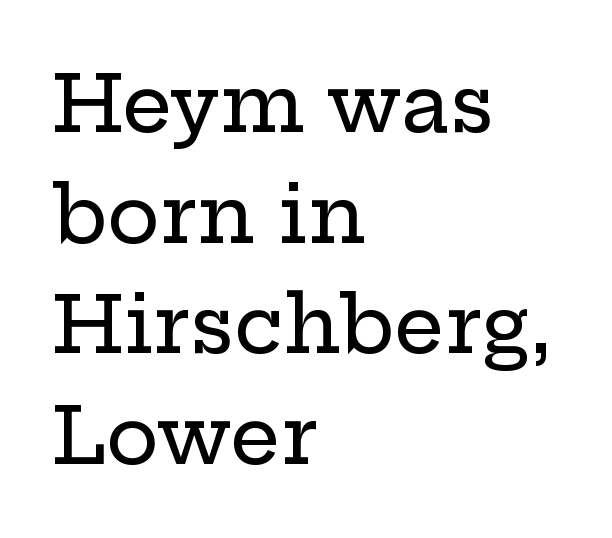
The image shows 79 px wide serif type, upright; set left-aligned, normal line spacing (1.4x), normal letter spacing, not underlined; low stroke contrast and a medium x-height.
